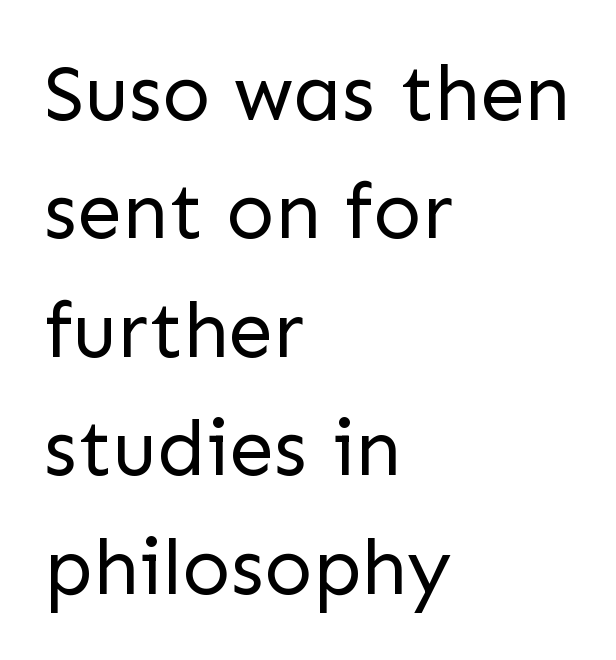
The image shows 80 px regular-weight sans-serif type, upright; set left-aligned, normal line spacing (1.48x), normal letter spacing, not underlined; low stroke contrast and a medium x-height.
